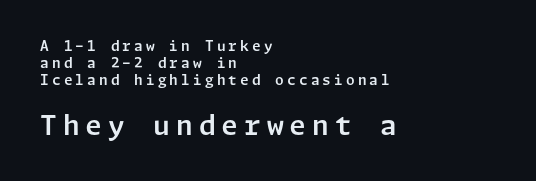
Q: Is the text italic (slanted)? A: No, it is upright.
Q: Is the text underlined? A: No.
Q: How is the paragraph aligned? A: Left-aligned.
Q: Is the spacing between letters normal or unusually wide? A: Unusually wide.
Q: Which block of text is set in a larger size, the first (top) or the second (bottom)? A: The second (bottom) one.
